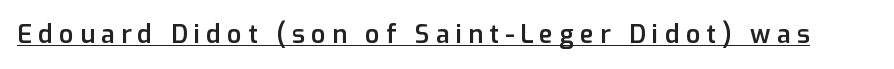
This sample carries an underscore along the baseline area. If you drew a line through each stem, it would be perfectly vertical. Is the type bold? Partly — it's a semibold, heavier than regular but not fully bold. Each word looks stretched out because of the extra space between its letters.
